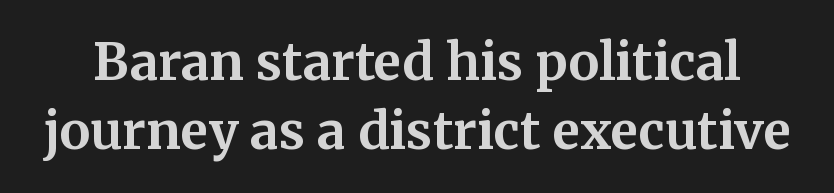
{"serif": "yes", "italic": "no", "bold": "yes", "weight": "bold", "width": "normal", "stroke_contrast": "medium", "x_height": "medium", "monospaced": "no", "underline": "no", "line_spacing": "normal", "line_spacing_ratio": 1.36, "letter_spacing": "normal", "letter_spacing_em": 0.0, "glyph_px": 51}
